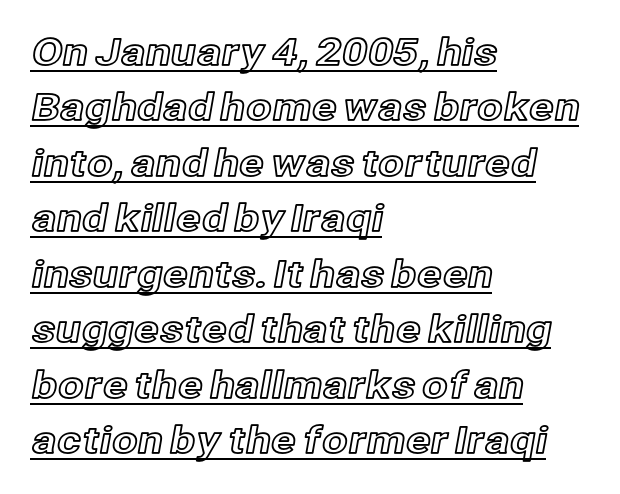
{"width": "normal", "x_height": "medium", "monospaced": "no", "underline": "yes", "align": "left", "line_spacing": "normal", "line_spacing_ratio": 1.5, "letter_spacing": "normal", "letter_spacing_em": 0.0, "glyph_px": 37}
